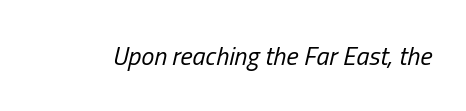
Q: Is the text bold? A: No.
Q: Is the text italic (slanted)? A: Yes, it leans right by about 13 degrees.
Q: Is the text underlined? A: No.
Q: Is the spacing between letters normal or unusually wide? A: Normal.
